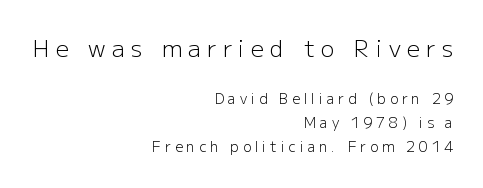
Upright lettering throughout. Check the space under the baseline: it is left empty. The typesetting does not lean heavy: it is not bold. These lines are set flush right with a ragged left edge. Rows of type keep a routine distance in the vertical direction.
